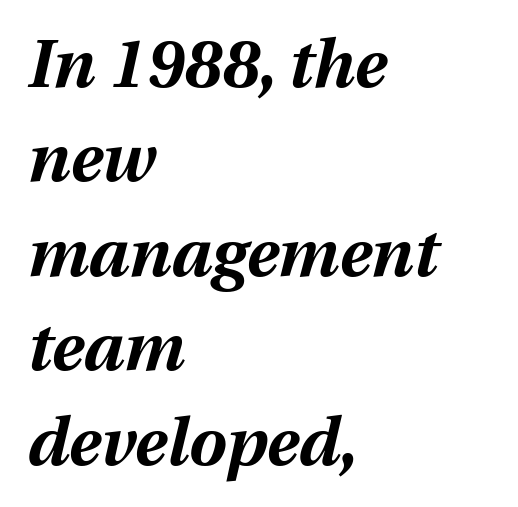
A full-strength bold gives these letters their thick strokes. These lines were composed using italics. Here the designer chose a conventional face with non-uniform glyph widths. The zone under the glyphs is completely vacant. Characters follow at the spacing the type designer built in. Teacher's note: observe the even left margin — that is flush-left alignment.
